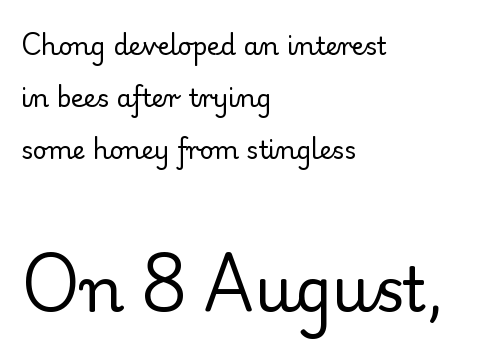
Q: Is the text bold? A: No.
Q: Is the text italic (slanted)? A: No, it is upright.
Q: Is the typeface a serif or a sans-serif typeface? A: Serif.
Q: Is the text underlined? A: No.
Q: How is the paragraph aligned? A: Left-aligned.
Q: Is the spacing between letters normal or unusually wide? A: Normal.
Q: Is the spacing between lines tight, normal or loose? A: Loose.
Q: Which block of text is set in a larger size, the first (top) or the second (bottom)? A: The second (bottom) one.
Q: Width (condensed, normal, or wide)? A: Normal.
Q: Stroke contrast? A: Low.
Q: x-height? A: Small.
Q: Monospaced? A: No.
